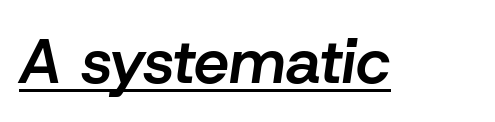
The image shows 63 px semibold type, italic (leaning right); set normal letter spacing, underlined; low stroke contrast and a medium x-height.
